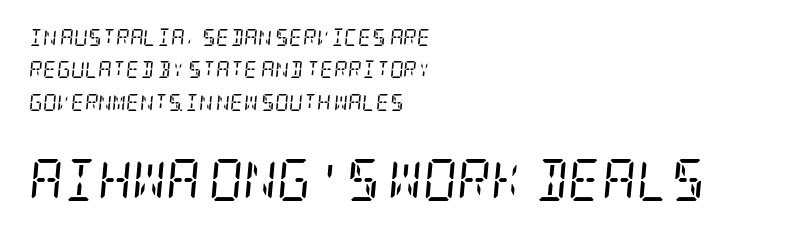
{"serif": "yes", "italic": "yes", "lean": "right", "slant_degrees": 5, "bold": "no", "weight": "regular", "width": "condensed", "stroke_contrast": "low", "x_height": "large", "underline": "no", "align": "left", "line_spacing": "loose", "line_spacing_ratio": 1.9, "letter_spacing": "normal", "letter_spacing_em": 0.0, "larger_block": "second", "size_ratio": 2.47, "glyph_px": 42}
